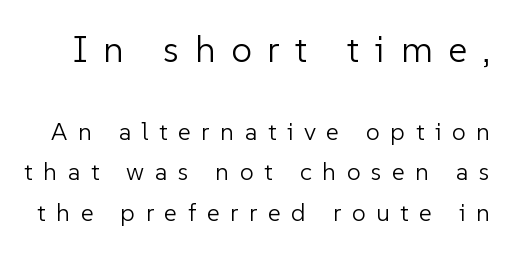
Q: Is the text bold? A: No.
Q: Is the text italic (slanted)? A: No, it is upright.
Q: Is the typeface a serif or a sans-serif typeface? A: Sans-serif.
Q: Is the text underlined? A: No.
Q: Is the spacing between letters normal or unusually wide? A: Unusually wide.
Q: Is the spacing between lines tight, normal or loose? A: Normal.
Q: Which block of text is set in a larger size, the first (top) or the second (bottom)? A: The first (top) one.
Q: Width (condensed, normal, or wide)? A: Normal.
Q: Stroke contrast? A: Low.
Q: x-height? A: Medium.
Q: Monospaced? A: No.
